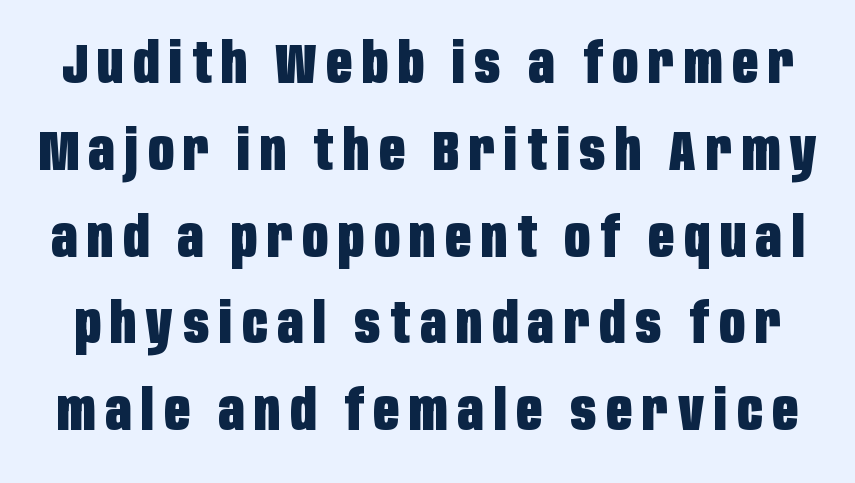
Is this a fixed-width face? No — the glyphs have proportional, varying widths. The characters display no serif detailing; their extremities are plain. Descender tails drop into unmarked territory. A dark, heavy texture on the line: the type is bold. A typesetter would mark this as roman, not italic.
